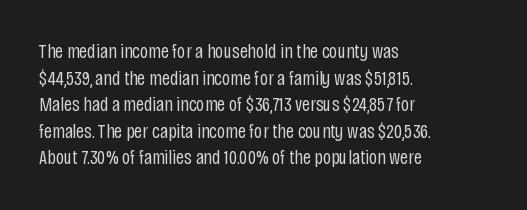
Does the copy run flush right? No — it runs flush left. The block of text has a typical density, with ordinary space between rows. This sample uses plain, unmodified letter spacing. The zone under the glyphs is completely vacant. A roman cut, with each character standing at attention. Stem width sits at or under what a default text font uses.
